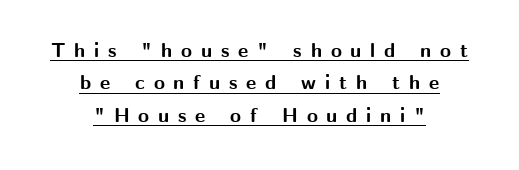
Honestly, the underline is the first thing you notice here. Does the weight exceed regular? Yes, all the way to bold. Upright lettering throughout. Leftover space on each line is divided equally before and after the words. A typesetter would call this leading conventional body-copy spacing.
